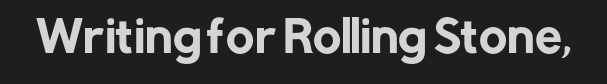
Plain, unruled lines of type. The font's upright variant was chosen for this text. I'd call this a sans setting — the letters go barefoot. Varying glyph widths throughout — classic text-font behaviour. How are the letters spaced? Ordinarily, with no added tracking.
